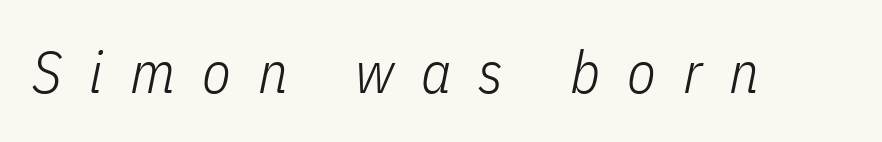
Q: Is the text bold? A: No.
Q: Is the text italic (slanted)? A: Yes, it leans right by about 11 degrees.
Q: Is the text underlined? A: No.
Q: Is the spacing between letters normal or unusually wide? A: Unusually wide.
Q: Width (condensed, normal, or wide)? A: Condensed.
Q: Stroke contrast? A: Low.
Q: x-height? A: Medium.
Q: Monospaced? A: No.
